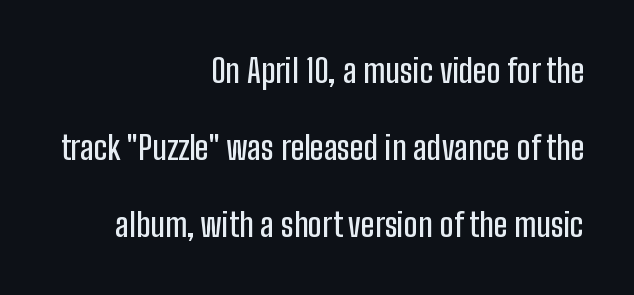
{"serif": "no", "italic": "no", "width": "condensed", "stroke_contrast": "low", "x_height": "medium", "monospaced": "no", "underline": "no", "align": "right", "line_spacing": "loose", "line_spacing_ratio": 2.33, "letter_spacing": "normal", "letter_spacing_em": 0.0, "glyph_px": 33}
